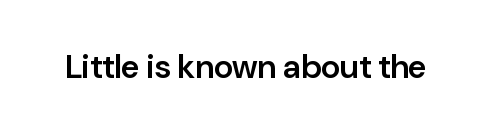
Q: Is the text bold? A: Semi-bold.
Q: Is the text italic (slanted)? A: No, it is upright.
Q: Is the typeface a serif or a sans-serif typeface? A: Sans-serif.
Q: Is the text underlined? A: No.
Q: Is the spacing between letters normal or unusually wide? A: Normal.
Q: Width (condensed, normal, or wide)? A: Normal.
Q: Stroke contrast? A: Low.
Q: x-height? A: Medium.
Q: Monospaced? A: No.
